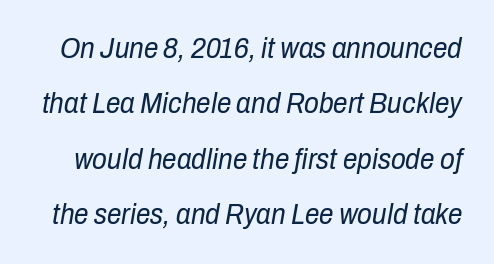
Q: Is the text bold? A: No.
Q: Is the text italic (slanted)? A: Yes, it leans right by about 10 degrees.
Q: Is the text underlined? A: No.
Q: Is the spacing between letters normal or unusually wide? A: Normal.
Q: Is the spacing between lines tight, normal or loose? A: Loose.
Q: Width (condensed, normal, or wide)? A: Condensed.
Q: Stroke contrast? A: Low.
Q: x-height? A: Medium.
Q: Monospaced? A: No.
